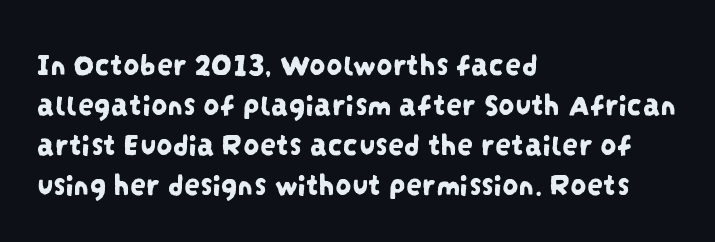
The image shows 32 px condensed sans-serif type; set left-aligned, normal line spacing (1.25x), normal letter spacing, not underlined; low stroke contrast and a large x-height.
